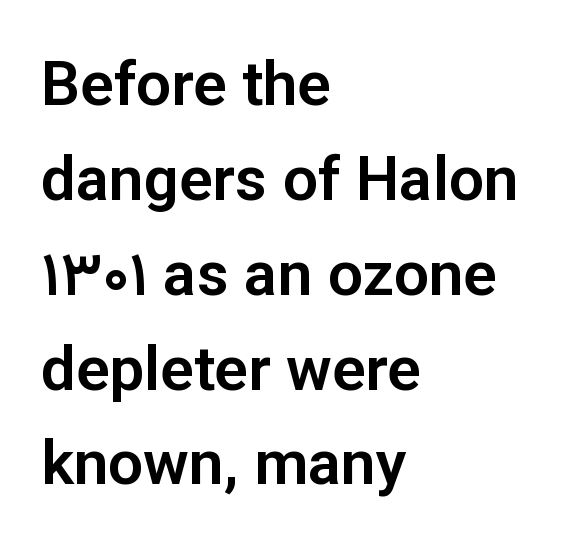
Which margin do the lines hug? The left one — the right edge is uneven. Does the leading feel generous? No, just average. Style check: upright. Font category for this specimen: sans-serif. The rendering uses natural spacing where letterforms have individual widths. The face used here is rendered with its standard letterfit.
